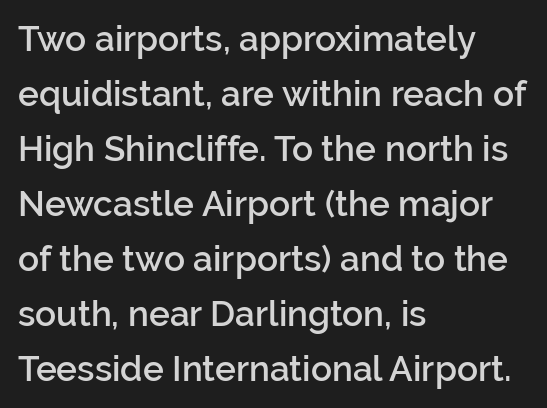
The image shows 35 px semibold sans-serif type, upright; set left-aligned, normal line spacing (1.57x), normal letter spacing, not underlined; low stroke contrast and a medium x-height.
